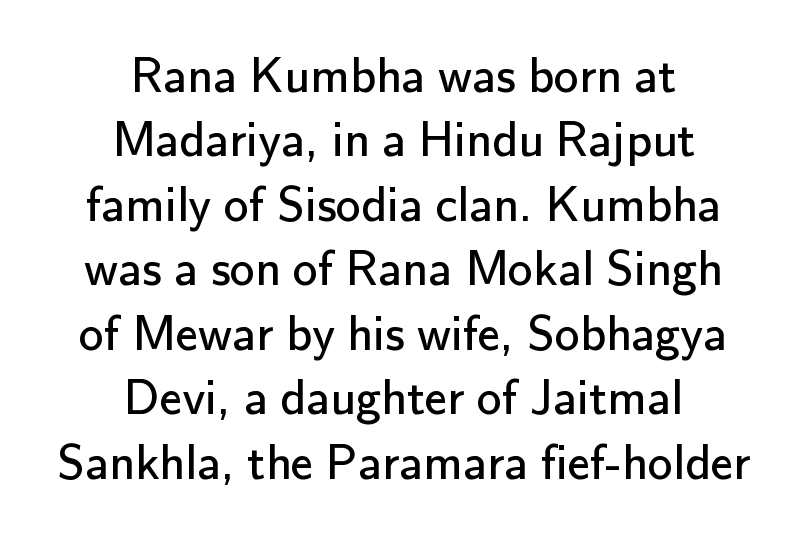
Q: Is the text bold? A: No.
Q: Is the text italic (slanted)? A: No, it is upright.
Q: Is the typeface a serif or a sans-serif typeface? A: Sans-serif.
Q: Is the text underlined? A: No.
Q: How is the paragraph aligned? A: Centered.
Q: Is the spacing between letters normal or unusually wide? A: Normal.
Q: Is the spacing between lines tight, normal or loose? A: Normal.
Q: Width (condensed, normal, or wide)? A: Normal.
Q: Stroke contrast? A: Low.
Q: x-height? A: Small.
Q: Monospaced? A: No.
